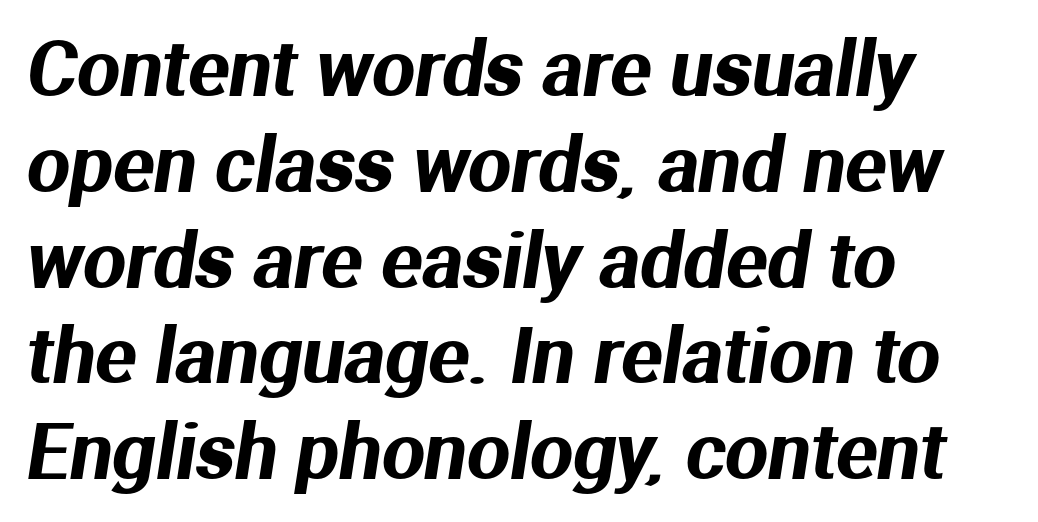
{"serif": "no", "width": "normal", "stroke_contrast": "medium", "x_height": "medium", "monospaced": "no", "underline": "no", "align": "left", "line_spacing": "normal", "line_spacing_ratio": 1.26, "letter_spacing": "normal", "letter_spacing_em": 0.0, "glyph_px": 76}
